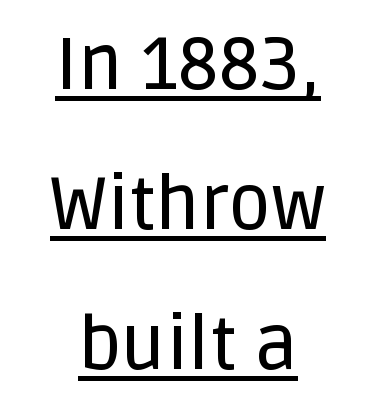
Notice how the stems are strictly vertical — no italics here. This rendering employs a face without finishing strokes, i.e., a sans-serif. Centered paragraph, ragged on both sides. Is there an underline? Yes — a line sits under the letters.
